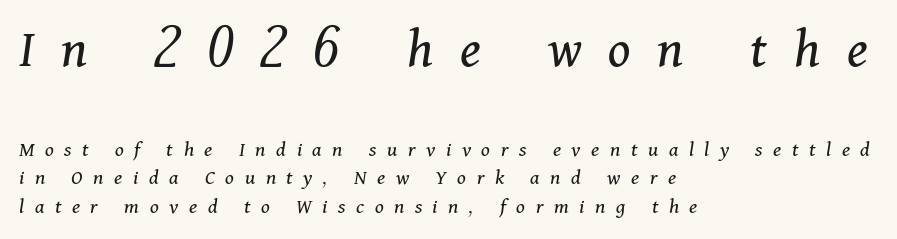
{"serif": "yes", "italic": "yes", "lean": "right", "slant_degrees": 11, "bold": "no", "weight": "regular", "width": "normal", "stroke_contrast": "medium", "x_height": "medium", "monospaced": "no", "underline": "no", "align": "left", "line_spacing": "normal", "line_spacing_ratio": 1.3, "letter_spacing": "wide", "letter_spacing_em": 0.48, "larger_block": "first", "size_ratio": 2.55, "glyph_px": 56}
